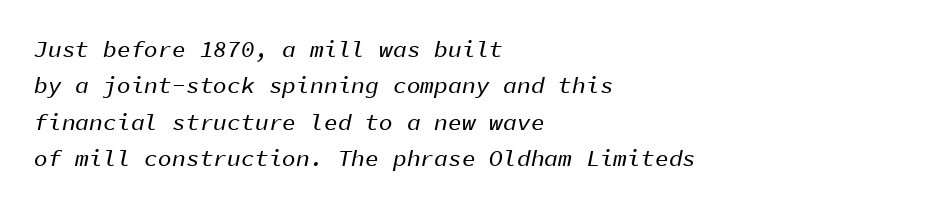
The image shows 23 px text type, italic (leaning right); set left-aligned, normal line spacing (1.58x), normal letter spacing, not underlined.
